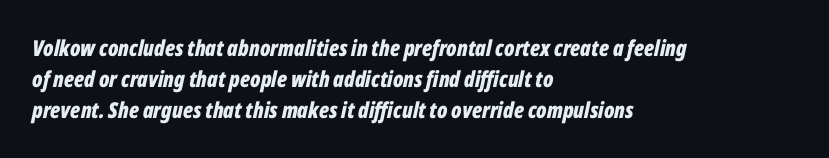
Inter-character spacing is left at the font's built-in metrics. These lines were composed using italics. These lines sit exactly where default settings would place them. This sample is left-justified, so line endings fall wherever the words run out. Anything drawn beneath the words? Only blank space.
